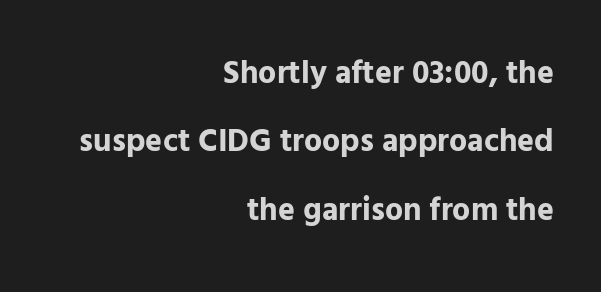
Airy leading. A dark, heavy texture on the line: the type is bold. Looks like regular typesetting: each glyph gets only the width it needs. Does extra space separate the letters? No, they use regular spacing.
